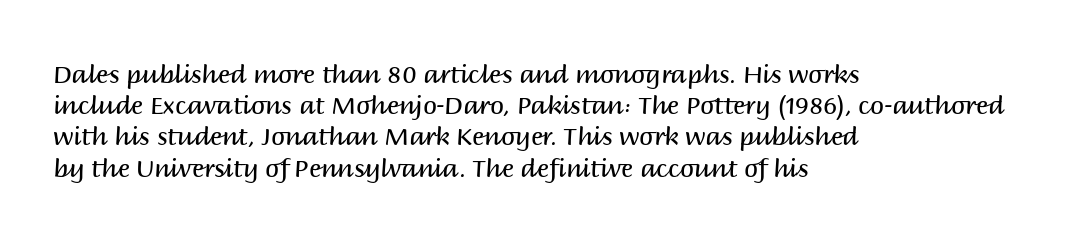
The image shows 25 px text type; set left-aligned, normal line spacing (1.25x), normal letter spacing, not underlined.
